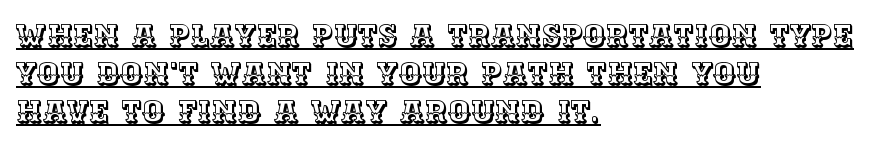
{"italic": "no", "width": "normal", "x_height": "large", "monospaced": "no", "underline": "yes", "align": "left", "line_spacing_ratio": 1.23, "letter_spacing": "normal", "letter_spacing_em": 0.0, "glyph_px": 31}
